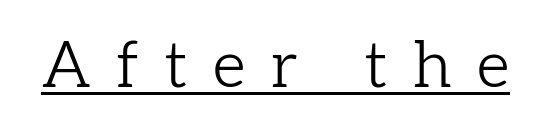
Q: Is the text bold? A: No.
Q: Is the text italic (slanted)? A: No, it is upright.
Q: Is the typeface a serif or a sans-serif typeface? A: Serif.
Q: Is the text underlined? A: Yes.
Q: Is the spacing between letters normal or unusually wide? A: Unusually wide.
Q: Width (condensed, normal, or wide)? A: Normal.
Q: Stroke contrast? A: Low.
Q: x-height? A: Medium.
Q: Monospaced? A: No.
